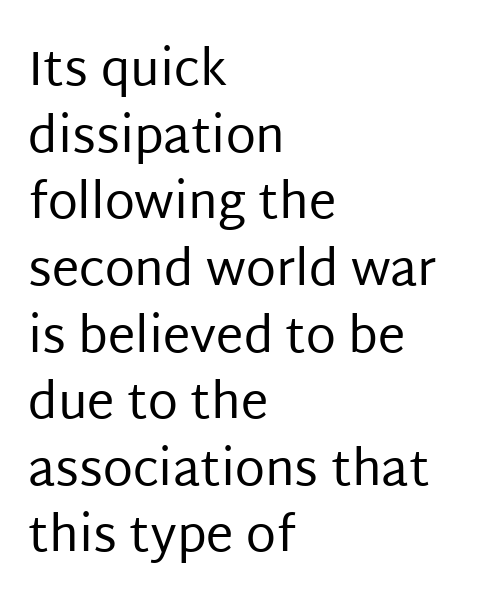
Q: Is the text bold? A: No.
Q: Is the text italic (slanted)? A: No, it is upright.
Q: Is the typeface a serif or a sans-serif typeface? A: Sans-serif.
Q: Is the text underlined? A: No.
Q: How is the paragraph aligned? A: Left-aligned.
Q: Is the spacing between letters normal or unusually wide? A: Normal.
Q: Is the spacing between lines tight, normal or loose? A: Normal.
Q: Width (condensed, normal, or wide)? A: Normal.
Q: Stroke contrast? A: Low.
Q: x-height? A: Large.
Q: Monospaced? A: No.
